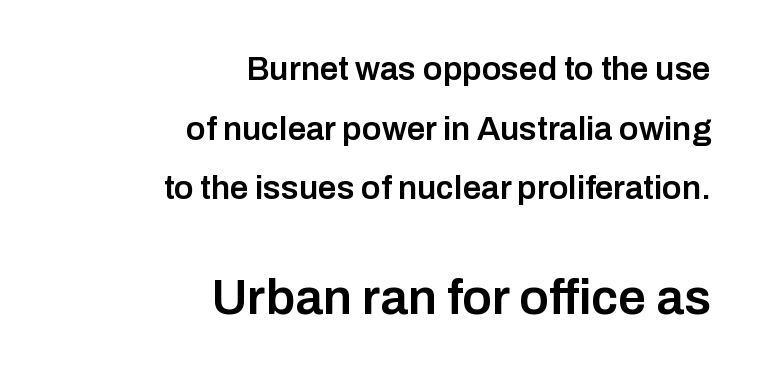
{"serif": "no", "italic": "no", "bold": "semi", "weight": "semibold", "width": "normal", "stroke_contrast": "low", "x_height": "medium", "monospaced": "no", "underline": "no", "align": "right", "line_spacing_ratio": 1.81, "letter_spacing": "normal", "letter_spacing_em": 0.0, "larger_block": "second", "size_ratio": 1.52, "glyph_px": 50}
